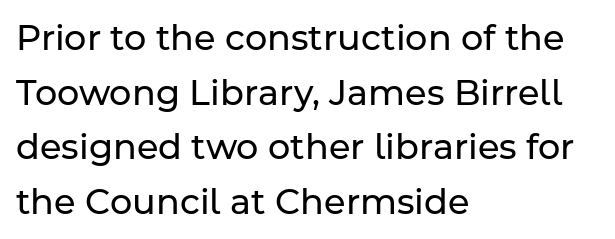
Notice how the passage keeps a crisp vertical edge on the left only. Ordinary non-slanted type is in use. The strokes carry an ordinary text weight at most. The foot of each line stays bare and open.
